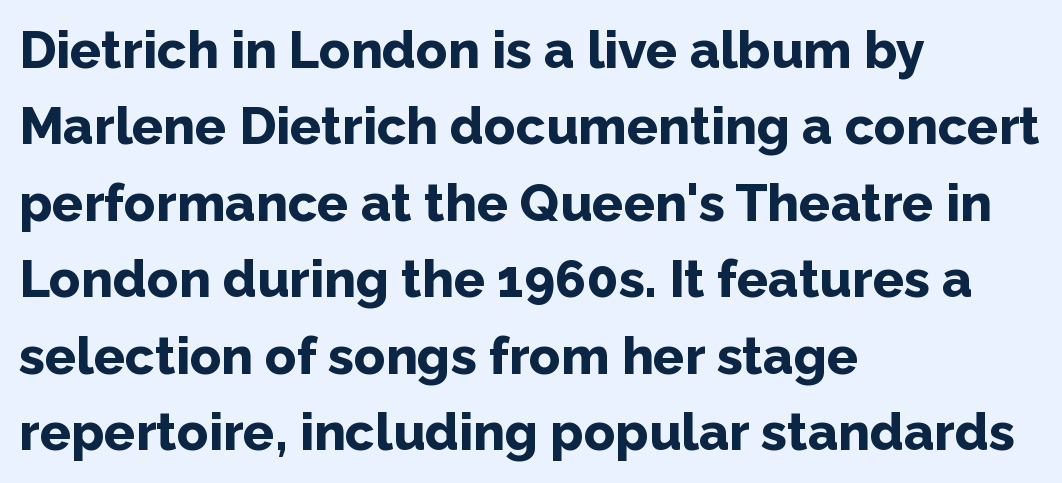
{"serif": "no", "italic": "no", "bold": "yes", "weight": "bold", "width": "normal", "stroke_contrast": "low", "x_height": "medium", "monospaced": "no", "underline": "no", "align": "left", "line_spacing": "normal", "line_spacing_ratio": 1.47, "letter_spacing": "normal", "letter_spacing_em": 0.0, "glyph_px": 52}
